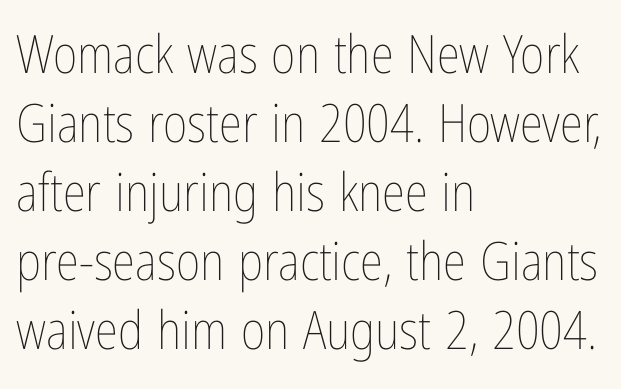
{"italic": "no", "bold": "no", "weight": "thin", "width": "condensed", "stroke_contrast": "low", "x_height": "medium", "monospaced": "no", "underline": "no", "align": "left", "line_spacing": "normal", "line_spacing_ratio": 1.3, "letter_spacing": "normal", "letter_spacing_em": 0.0, "glyph_px": 53}
